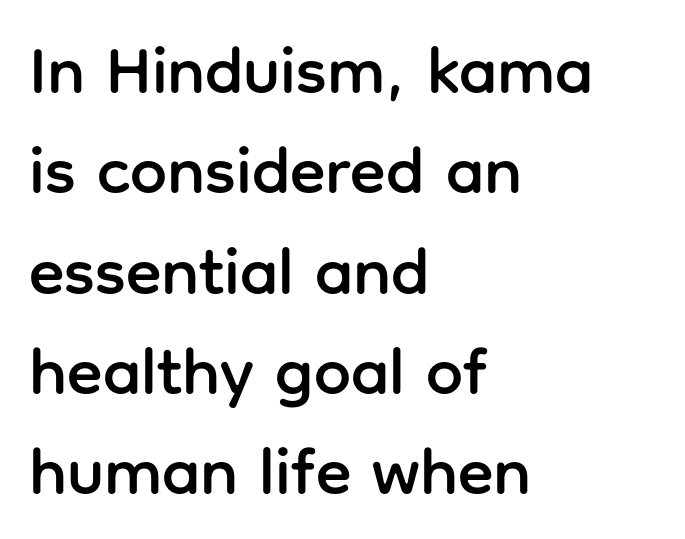
{"serif": "no", "italic": "no", "width": "normal", "stroke_contrast": "low", "x_height": "medium", "monospaced": "no", "underline": "no", "align": "left", "line_spacing": "normal", "line_spacing_ratio": 1.52, "letter_spacing": "normal", "letter_spacing_em": 0.0, "glyph_px": 66}
